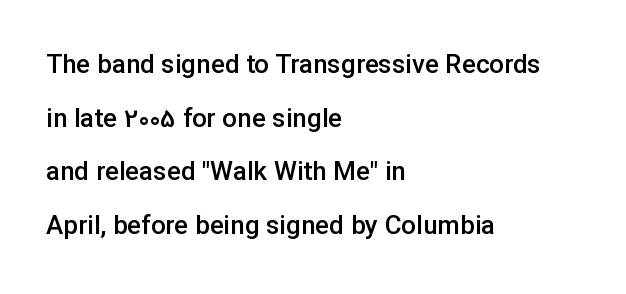
The image shows 26 px text type, upright; set left-aligned, loose line spacing (2.06x), normal letter spacing, not underlined.
